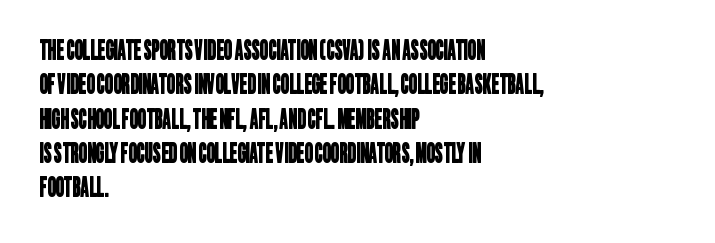
{"underline": "no", "align": "left", "line_spacing": "normal", "line_spacing_ratio": 1.32, "letter_spacing": "normal", "letter_spacing_em": 0.0, "glyph_px": 26}
